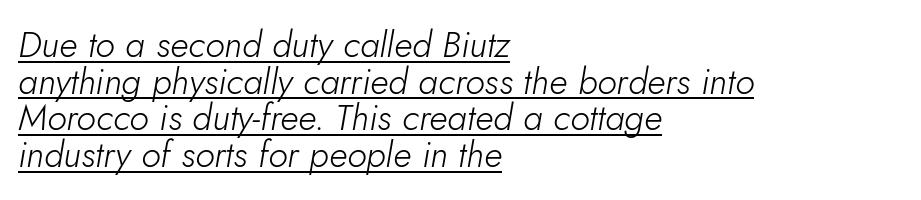
Q: Is the text bold? A: No.
Q: Is the text italic (slanted)? A: Yes, it leans right by about 10 degrees.
Q: Is the text underlined? A: Yes.
Q: How is the paragraph aligned? A: Left-aligned.
Q: Is the spacing between letters normal or unusually wide? A: Normal.
Q: Is the spacing between lines tight, normal or loose? A: Tight.
Q: Width (condensed, normal, or wide)? A: Normal.
Q: Stroke contrast? A: Low.
Q: x-height? A: Small.
Q: Monospaced? A: No.
